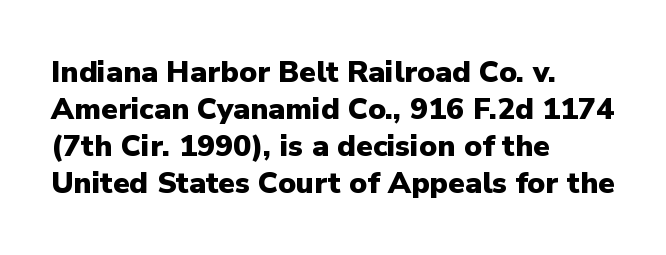
The image shows 30 px heavy sans-serif type, upright; set left-aligned, line spacing 1.23x, normal letter spacing, not underlined; low stroke contrast and a medium x-height.
